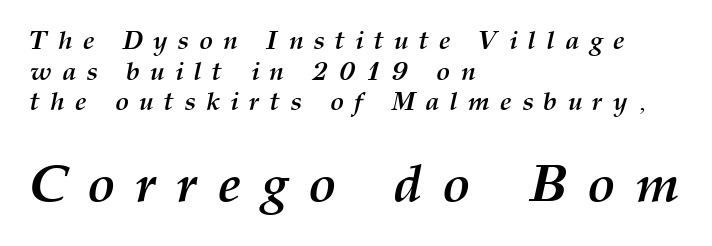
Q: Is the text bold? A: Yes.
Q: Is the text italic (slanted)? A: Yes, it leans right by about 12 degrees.
Q: Is the text underlined? A: No.
Q: How is the paragraph aligned? A: Left-aligned.
Q: Is the spacing between letters normal or unusually wide? A: Unusually wide.
Q: Which block of text is set in a larger size, the first (top) or the second (bottom)? A: The second (bottom) one.
Q: Width (condensed, normal, or wide)? A: Normal.
Q: Stroke contrast? A: Medium.
Q: x-height? A: Medium.
Q: Monospaced? A: No.
